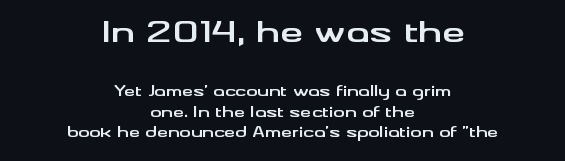
The image shows 29 px bold, wide sans-serif type, upright; set centered, normal line spacing (1.45x), normal letter spacing, not underlined; the first (top) block is 2.07x larger; medium stroke contrast and a small x-height.
